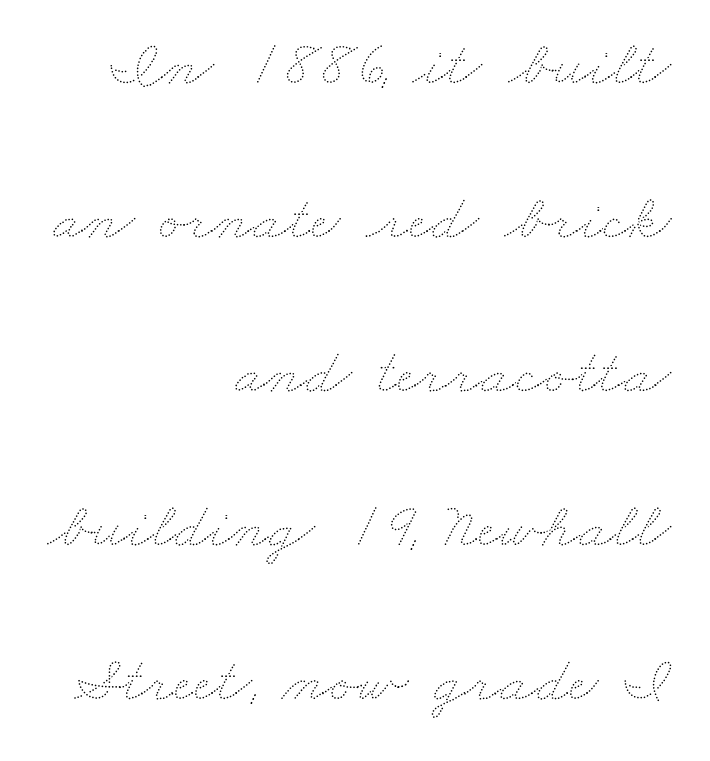
The image shows 65 px thin, wide type; set right-aligned, loose line spacing (2.37x), normal letter spacing, not underlined; medium stroke contrast and a small x-height.
